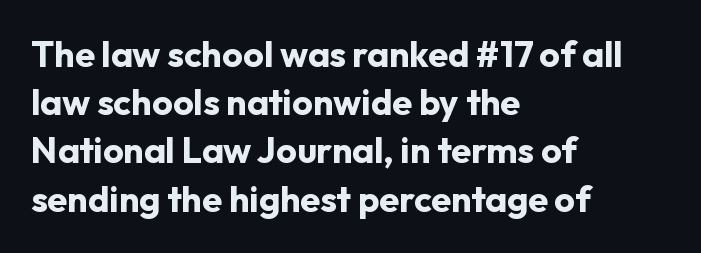
{"serif": "no", "italic": "no", "bold": "yes", "weight": "bold", "width": "normal", "stroke_contrast": "low", "x_height": "medium", "monospaced": "no", "underline": "no", "align": "left", "line_spacing": "normal", "line_spacing_ratio": 1.34, "letter_spacing": "normal", "letter_spacing_em": 0.0, "glyph_px": 36}
